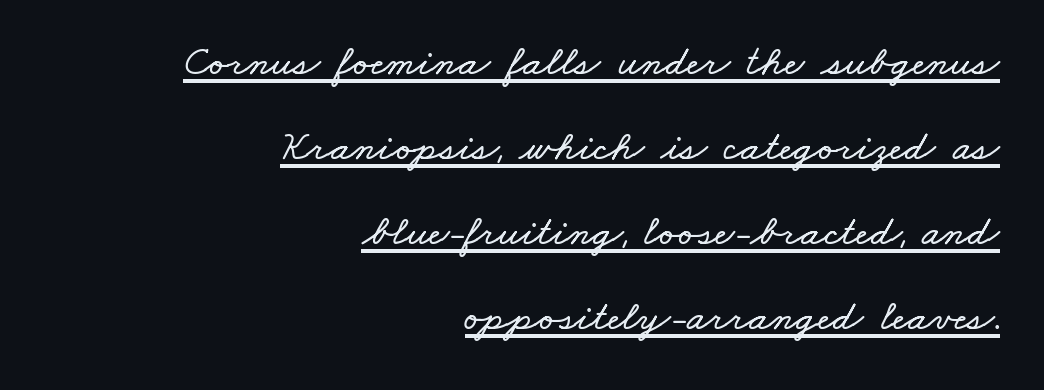
Q: Is the text underlined? A: Yes.
Q: How is the paragraph aligned? A: Right-aligned.
Q: Is the spacing between letters normal or unusually wide? A: Normal.
Q: Is the spacing between lines tight, normal or loose? A: Loose.
Q: Width (condensed, normal, or wide)? A: Wide.
Q: Stroke contrast? A: Low.
Q: x-height? A: Small.
Q: Monospaced? A: No.
